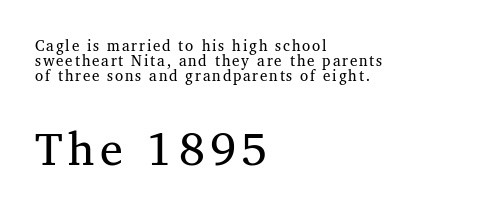
{"serif": "yes", "bold": "no", "weight": "regular", "width": "normal", "stroke_contrast": "medium", "x_height": "medium", "monospaced": "no", "underline": "no", "align": "left", "line_spacing": "tight", "line_spacing_ratio": 0.99, "larger_block": "second", "size_ratio": 3.07, "glyph_px": 46}
